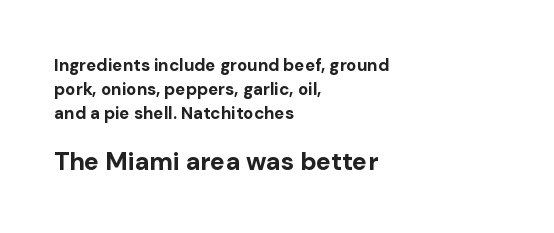
{"italic": "no", "bold": "yes", "underline": "no", "align": "left", "line_spacing": "normal", "line_spacing_ratio": 1.4, "letter_spacing": "normal", "letter_spacing_em": 0.0, "larger_block": "second", "size_ratio": 1.47, "glyph_px": 25}
